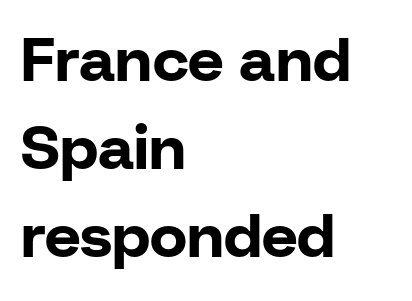
Q: Is the text bold? A: Yes.
Q: Is the text italic (slanted)? A: No, it is upright.
Q: Is the typeface a serif or a sans-serif typeface? A: Sans-serif.
Q: Is the text underlined? A: No.
Q: How is the paragraph aligned? A: Left-aligned.
Q: Is the spacing between letters normal or unusually wide? A: Normal.
Q: Is the spacing between lines tight, normal or loose? A: Normal.
Q: Width (condensed, normal, or wide)? A: Normal.
Q: Stroke contrast? A: Low.
Q: x-height? A: Medium.
Q: Monospaced? A: No.
